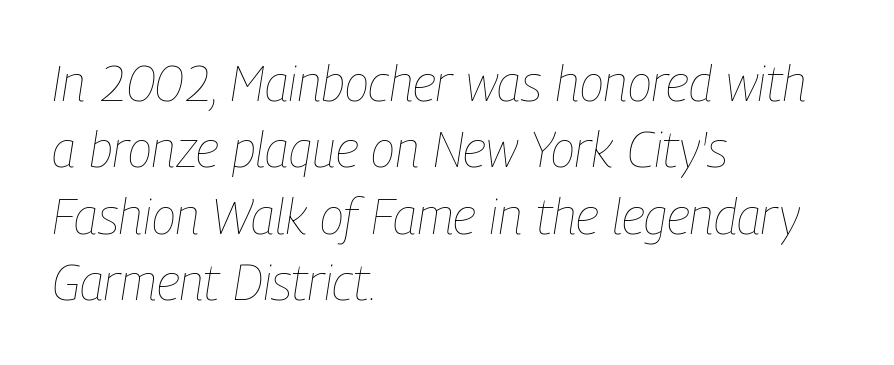
{"italic": "yes", "lean": "right", "slant_degrees": 9, "bold": "no", "weight": "thin", "width": "condensed", "stroke_contrast": "low", "x_height": "medium", "monospaced": "no", "underline": "no", "align": "left", "line_spacing": "normal", "line_spacing_ratio": 1.33, "letter_spacing": "normal", "letter_spacing_em": 0.0, "glyph_px": 50}
